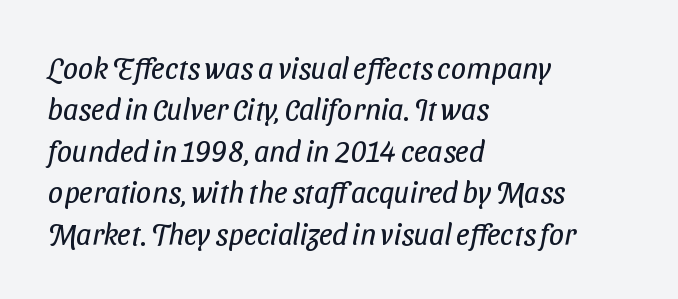
The image shows 30 px regular-weight, condensed sans-serif type; set left-aligned, normal line spacing (1.38x), normal letter spacing, not underlined; low stroke contrast and a medium x-height.
